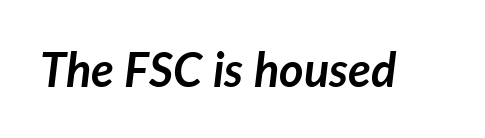
The image shows 47 px semibold type, italic (leaning right); set normal letter spacing, not underlined; low stroke contrast and a medium x-height.
